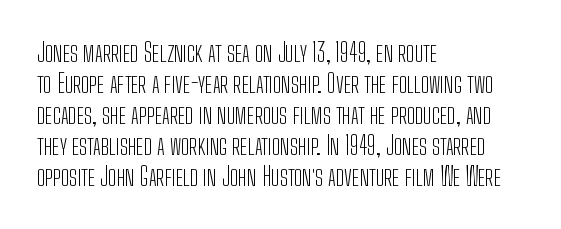
Q: Is the text bold? A: No.
Q: Is the text italic (slanted)? A: No, it is upright.
Q: Is the text underlined? A: No.
Q: How is the paragraph aligned? A: Left-aligned.
Q: Is the spacing between letters normal or unusually wide? A: Normal.
